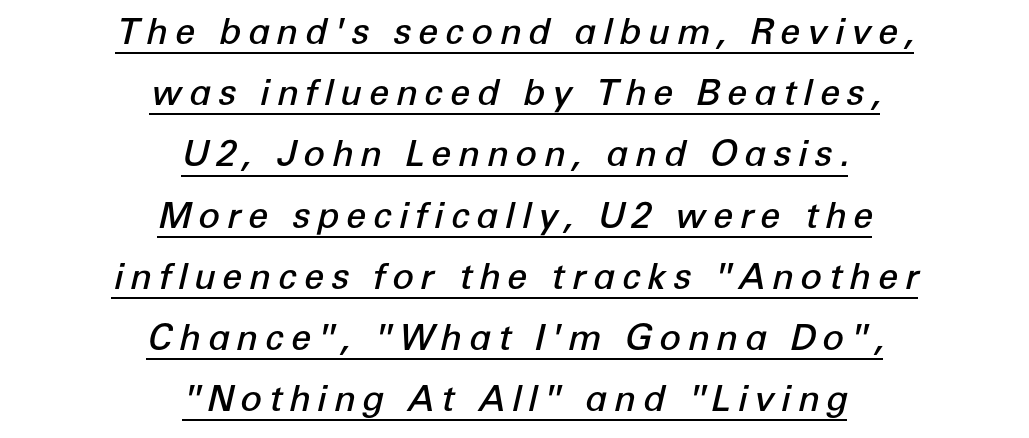
The characters look somewhat weighty, a semibold short of true bold. A typesetter would call this proportional, since set widths differ per character. Interline gaps are of average width in this sample. Does the lettering tilt? It does — this is italic.
